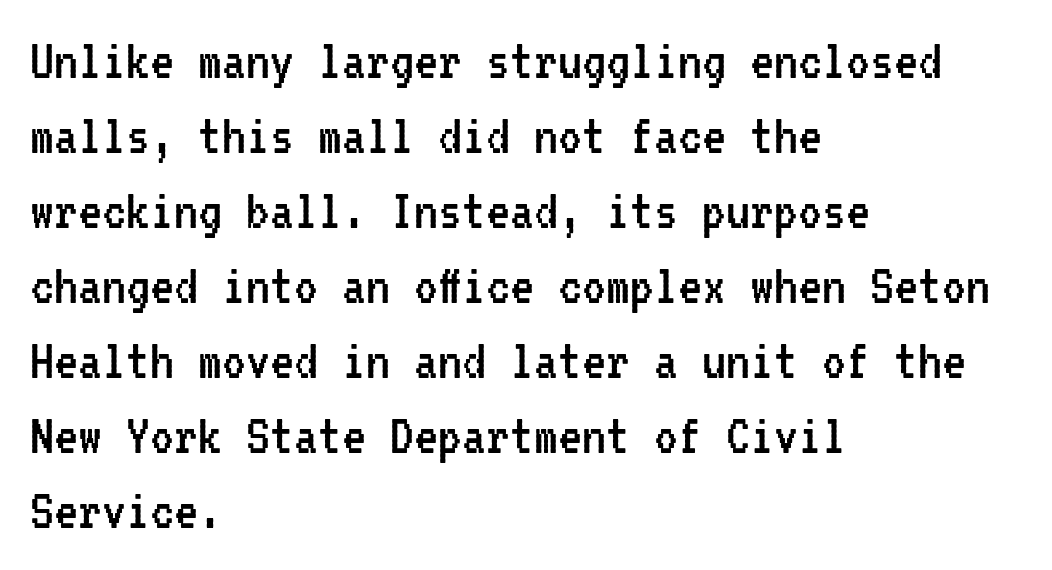
The image shows 60 px regular-weight, condensed sans-serif type, upright, monospaced; set left-aligned, normal line spacing (1.25x), normal letter spacing, not underlined; low stroke contrast and a medium x-height.
